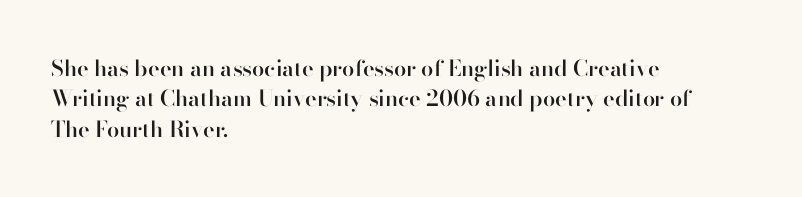
The lines sit at an ordinary, default distance from one another. Letter spacing: default. Check under the words: just untouched page. In terms of weight, the rendering is demibold, just under bold. Short and long lines alike share a common starting point at left. Quick note: not italic, upright.
